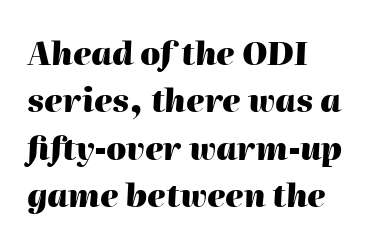
Tracking value appears to be zero — textbook default spacing. The leading is moderate, giving the passage an even texture. Tall strokes in this sample are angled rather than plumb. Weight: bold. Varying glyph widths throughout — classic text-font behaviour. A bare baseline throughout the passage.
